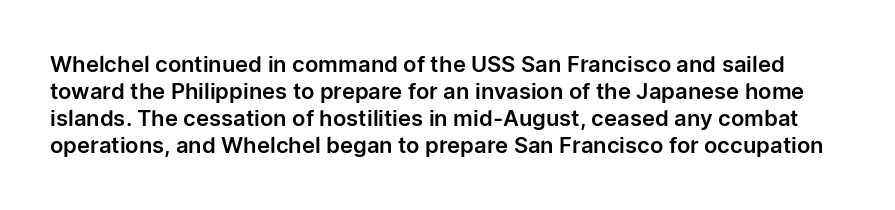
The image shows 22 px text type, upright; set line spacing 1.23x, normal letter spacing, not underlined.
